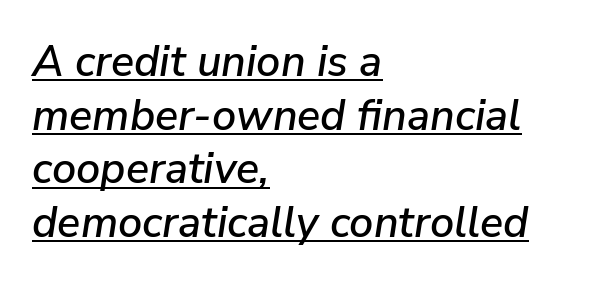
Leading matches the norm, producing a regular column. Here the designer chose a conventional face with non-uniform glyph widths. There's an unmistakable incline to the writing here. Leftover space on each line is placed entirely after the last word. Default kerning and tracking; the words read as compact shapes. You can see a thin bar hugging the bottom of the glyphs.
